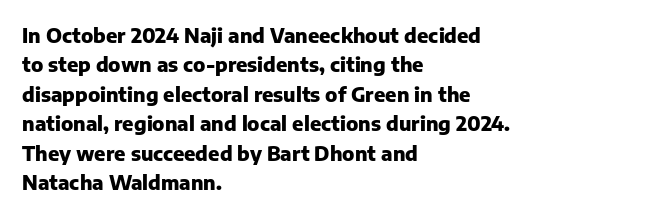
{"italic": "no", "bold": "yes", "underline": "no", "align": "left", "line_spacing": "normal", "line_spacing_ratio": 1.47, "letter_spacing": "normal", "letter_spacing_em": 0.0, "glyph_px": 20}
